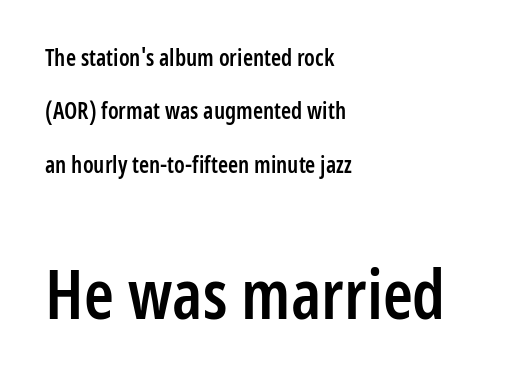
The image shows 68 px semibold, condensed sans-serif type, upright; set left-aligned, loose line spacing (2.32x), normal letter spacing, not underlined; the second (bottom) block is 2.96x larger; low stroke contrast and a medium x-height.
